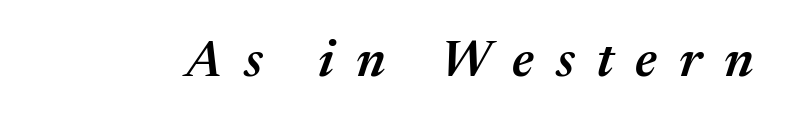
{"italic": "yes", "lean": "right", "slant_degrees": 17, "bold": "semi", "weight": "semibold", "width": "normal", "stroke_contrast": "medium", "x_height": "medium", "monospaced": "no", "underline": "no", "letter_spacing": "wide", "letter_spacing_em": 0.43, "glyph_px": 51}
